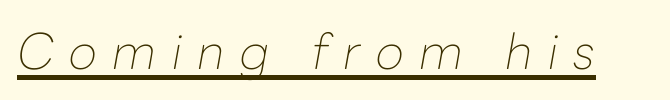
{"italic": "yes", "lean": "right", "slant_degrees": 10, "bold": "no", "weight": "thin", "width": "normal", "stroke_contrast": "low", "x_height": "medium", "monospaced": "no", "underline": "yes", "letter_spacing": "wide", "letter_spacing_em": 0.31, "glyph_px": 49}
